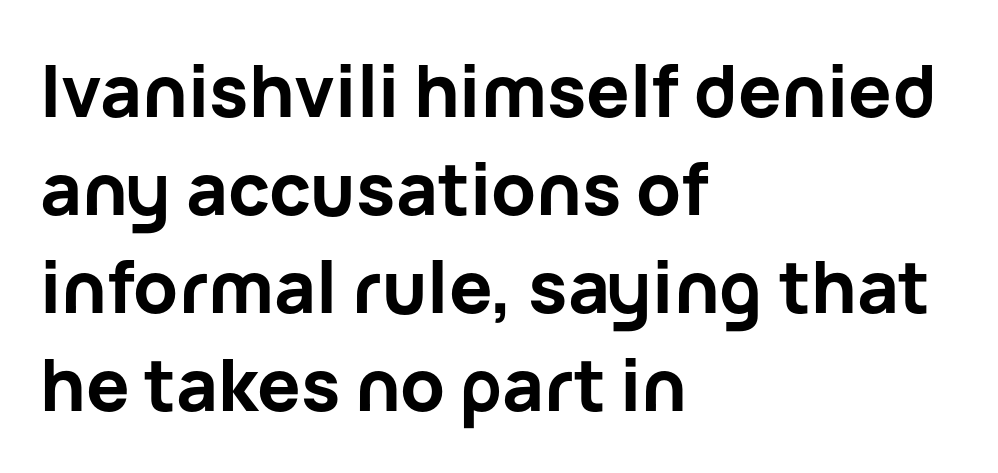
The image shows 72 px bold sans-serif type, upright; set left-aligned, normal line spacing (1.36x), normal letter spacing, not underlined; low stroke contrast and a medium x-height.
